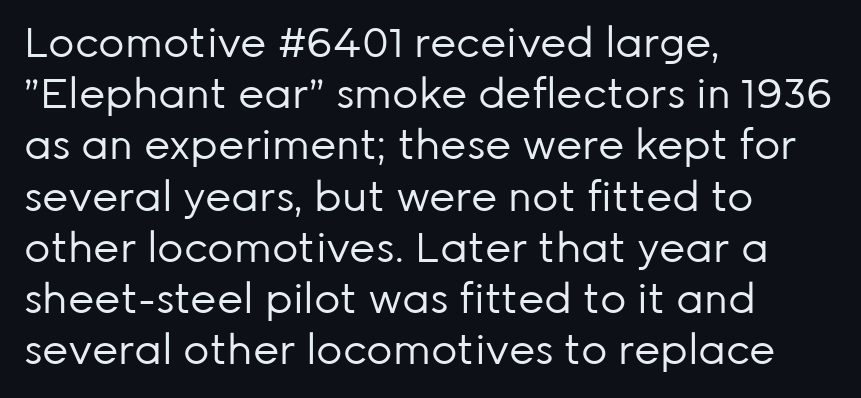
The image shows 41 px regular-weight sans-serif type, upright; set left-aligned, normal line spacing (1.25x), normal letter spacing, not underlined; low stroke contrast and a medium x-height.
